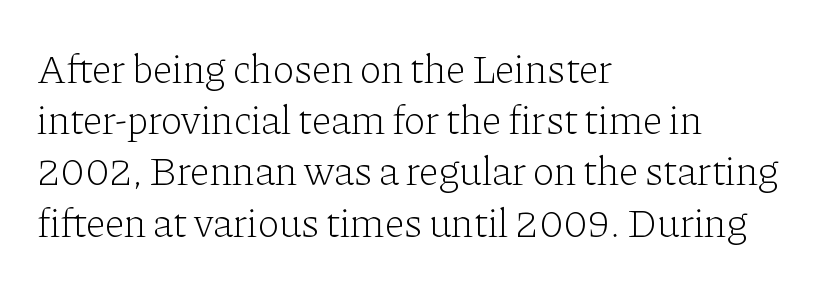
In terms of letterspacing, this is plain default setting. Anything drawn beneath the words? Only blank space. Does the leading feel generous? No, just average. The letters look calm and open, with moderate or lighter stems.
